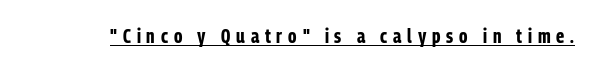
Students, note that the glyphs here are deliberately spaced far apart. This rendering features underlined lettering. Plenty of ink on the page — the face is bold. Every stem runs plumb, perpendicular to the baseline.
